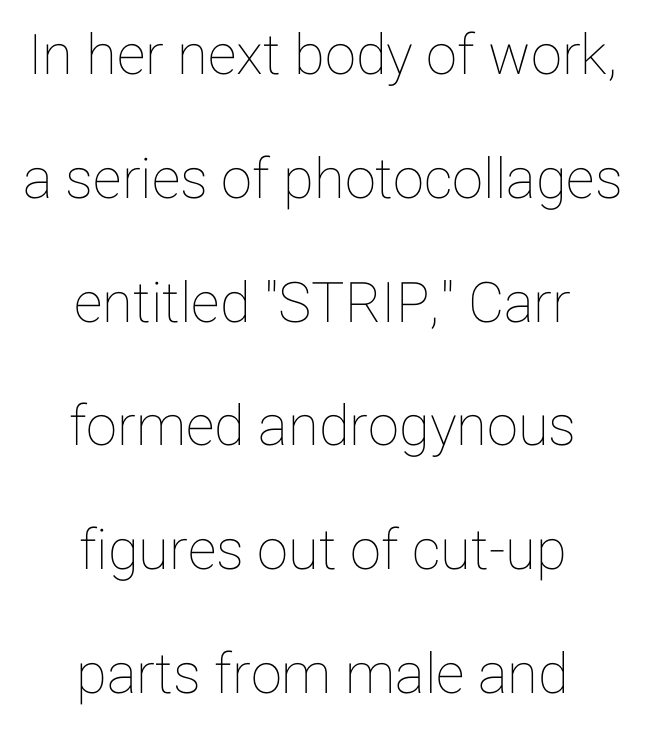
A typesetter would mark this as roman, not italic. The compositor balanced each line on the midline. Each word holds together tightly as a unit, with standard inter-letter gaps. The strip under each line holds only bare page. Looks like regular typesetting: each glyph gets only the width it needs.
